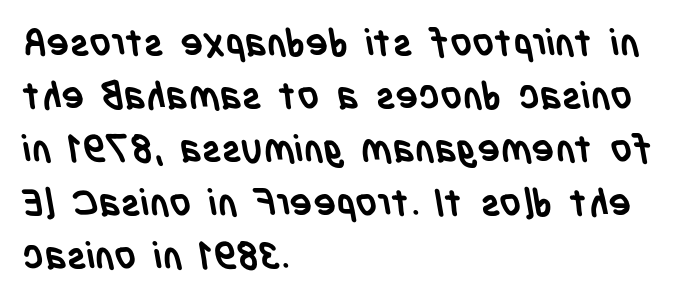
How heavy is the stroke? Heavy — this is a bold. Nothing unusual about the tracking: characters are spaced as the font intends. Letterform terminals end flat and unadorned throughout the passage. Line spacing here is normal.
